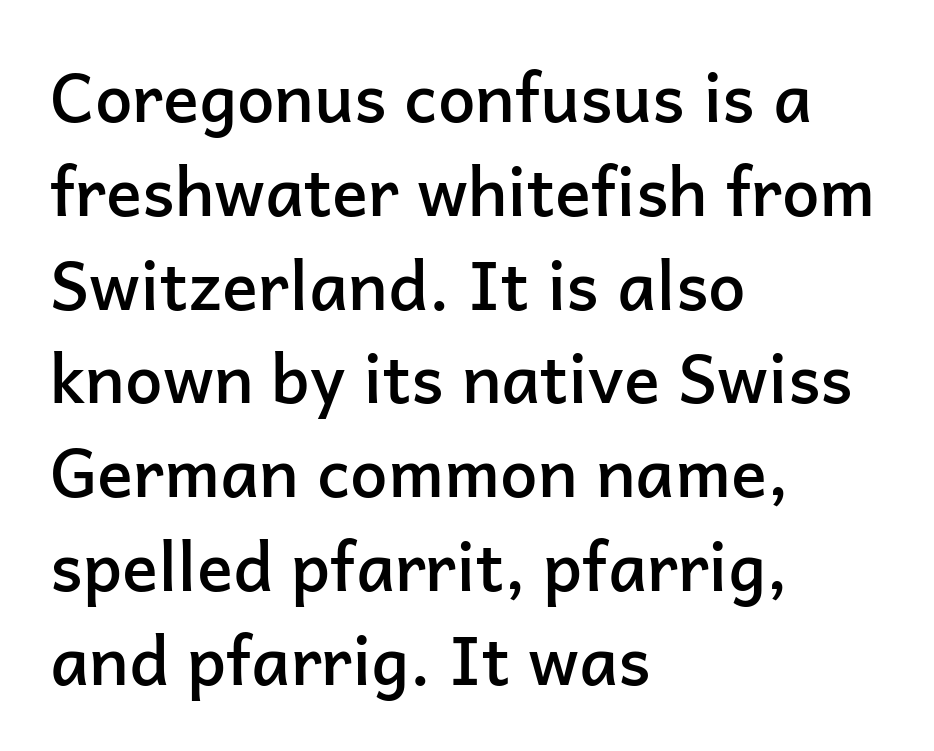
Q: Is the text bold? A: Semi-bold.
Q: Is the text italic (slanted)? A: No, it is upright.
Q: Is the typeface a serif or a sans-serif typeface? A: Sans-serif.
Q: Is the text underlined? A: No.
Q: How is the paragraph aligned? A: Left-aligned.
Q: Is the spacing between letters normal or unusually wide? A: Normal.
Q: Is the spacing between lines tight, normal or loose? A: Normal.
Q: Width (condensed, normal, or wide)? A: Normal.
Q: Stroke contrast? A: Low.
Q: x-height? A: Medium.
Q: Monospaced? A: No.
